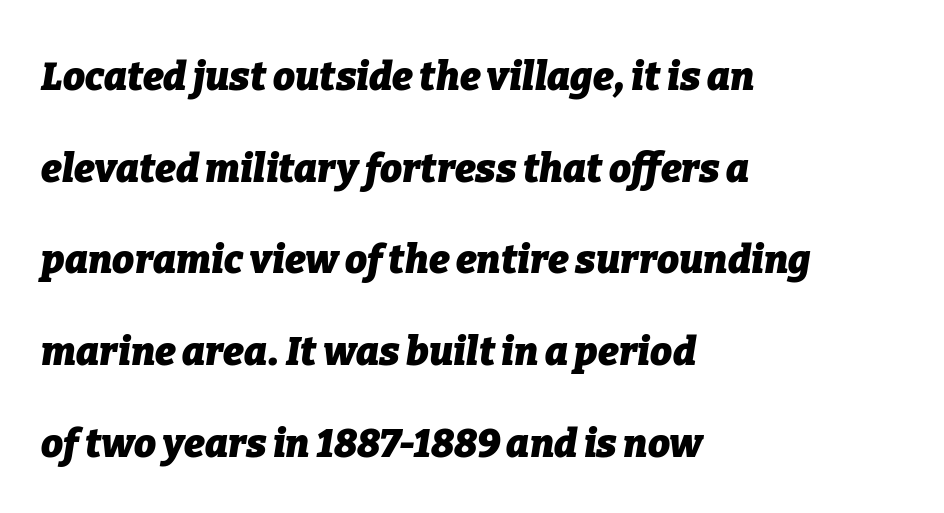
The image shows 39 px heavy type, italic (leaning right); set left-aligned, loose line spacing (2.35x), normal letter spacing, not underlined; low stroke contrast and a medium x-height.
